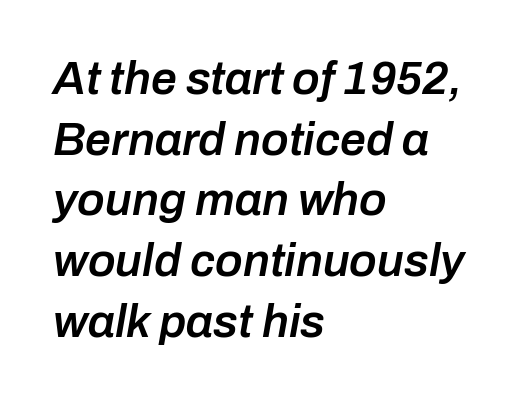
The image shows 46 px semibold type, italic (leaning right); set left-aligned, normal line spacing (1.32x), normal letter spacing, not underlined; low stroke contrast and a medium x-height.
